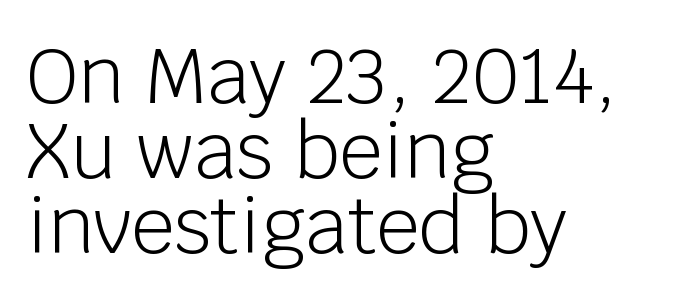
This reads as an unemphasized weight, regular at the heaviest. The gap between lines stays unmarked. Summary of vertical rhythm: compact, with narrow interline spacing. What kind of face is this? One without serifs — a sans. Leftover space on each line is placed entirely after the last word. Here the designer chose a conventional face with non-uniform glyph widths.
